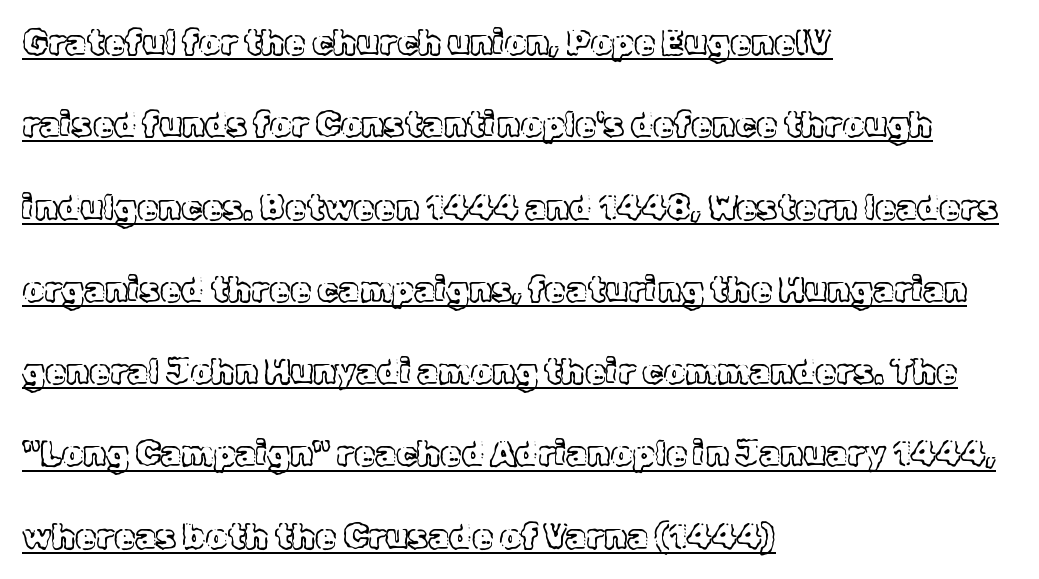
Which margin do the lines hug? The left one — the right edge is uneven. Whoever set this chose breathing room over compactness in the vertical rhythm. The lettering holds an erect, upright posture throughout. Honestly, the letter spacing is just normal — you wouldn't notice it. The rendering uses natural spacing where letterforms have individual widths. What decoration does the sample have? An underline.
